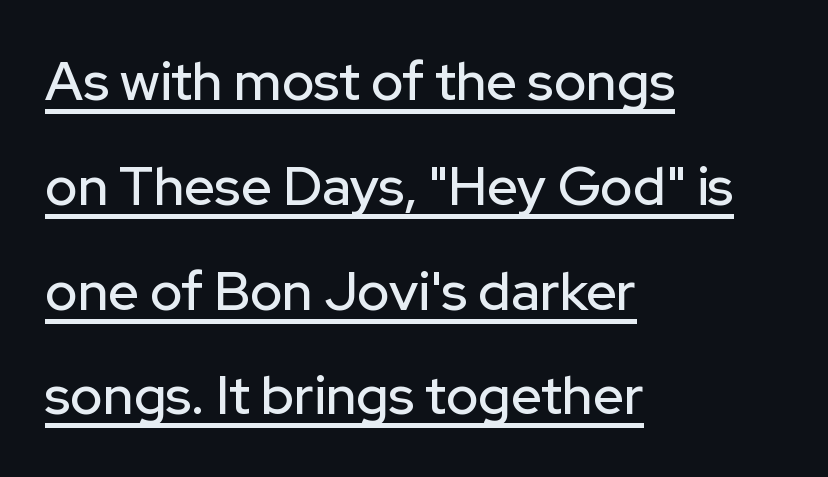
Does the copy run flush right? No — it runs flush left. The lettering stays uniformly vertical, giving the passage a roman look. No feet cap the strokes, marking this as sans-serif type. Notice how a bar underscores the lettering throughout.
